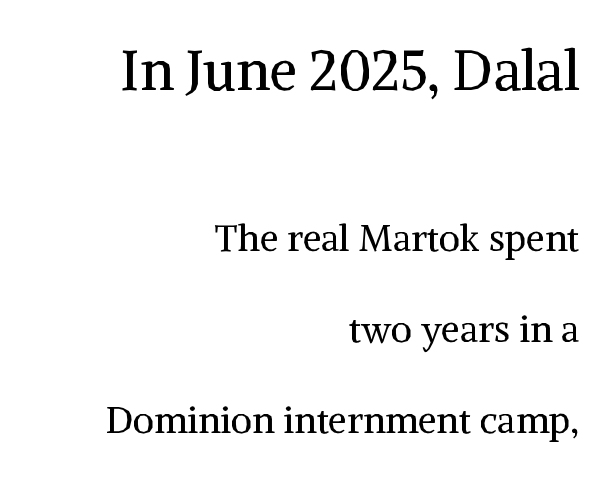
The image shows 55 px regular-weight serif type, upright; set right-aligned, loose line spacing (2.46x), normal letter spacing, not underlined; the first (top) block is 1.49x larger; medium stroke contrast and a medium x-height.
